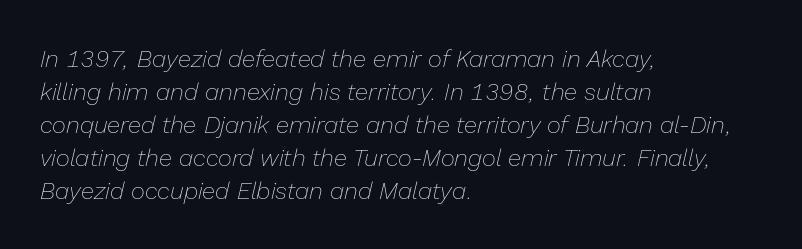
Q: Is the text bold? A: No.
Q: Is the text italic (slanted)? A: Yes, it leans right by about 13 degrees.
Q: Is the text underlined? A: No.
Q: How is the paragraph aligned? A: Left-aligned.
Q: Is the spacing between letters normal or unusually wide? A: Normal.
Q: Is the spacing between lines tight, normal or loose? A: Normal.
